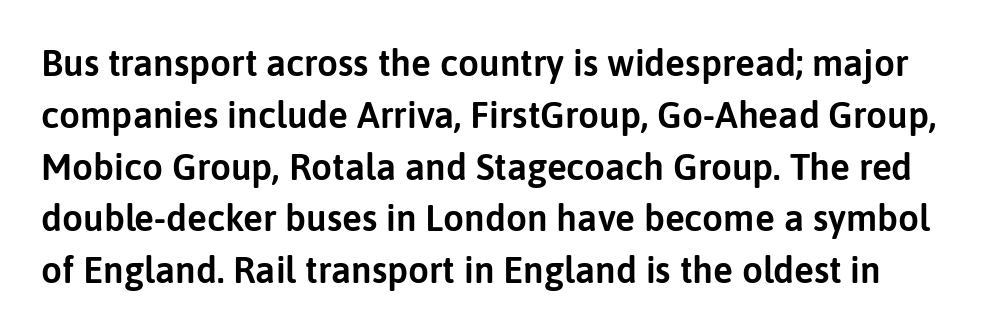
{"serif": "no", "italic": "no", "width": "normal", "stroke_contrast": "low", "x_height": "medium", "monospaced": "no", "underline": "no", "line_spacing": "normal", "line_spacing_ratio": 1.4, "letter_spacing": "normal", "letter_spacing_em": 0.0, "glyph_px": 37}
